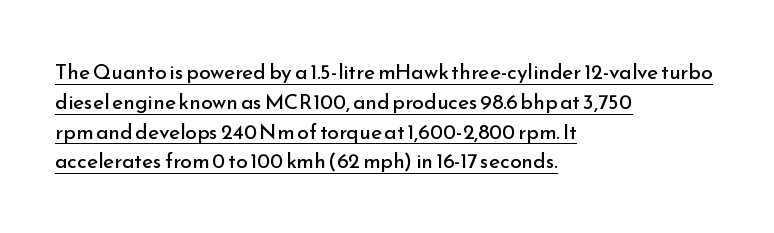
{"italic": "no", "bold": "no", "underline": "yes", "align": "left", "line_spacing": "normal", "line_spacing_ratio": 1.42, "letter_spacing": "normal", "letter_spacing_em": 0.0, "glyph_px": 21}
